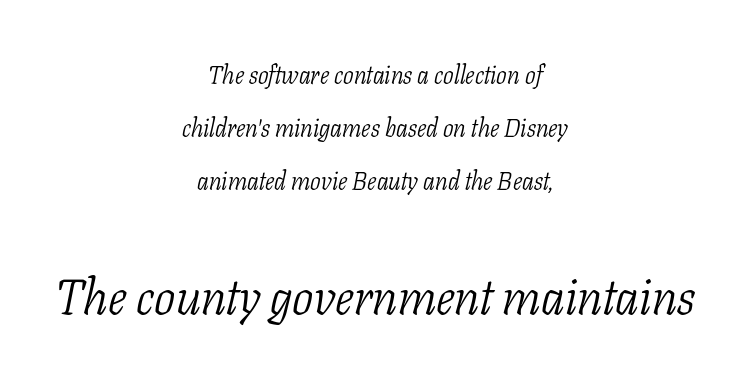
The image shows 50 px light, condensed serif type, italic (leaning right); set centered, loose line spacing (2.13x), normal letter spacing, not underlined; the second (bottom) block is 2.0x larger; low stroke contrast and a medium x-height.
